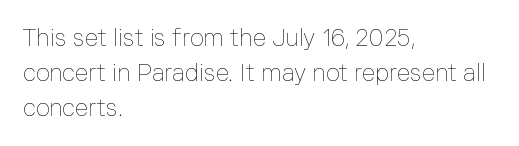
No word sits above an underline. This is the regular roman posture of the typeface. The lines in this sample share a left origin and differ only in where they stop. Successive baselines arrive at the customary interval.
